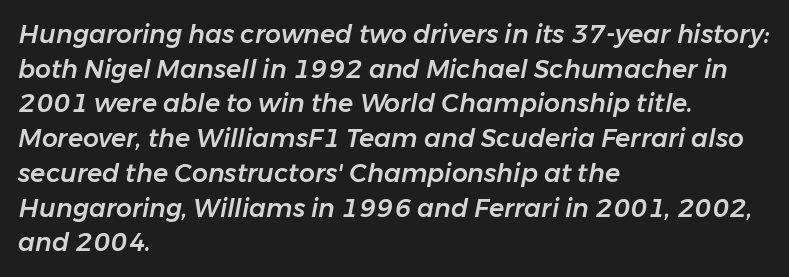
{"italic": "yes", "lean": "right", "slant_degrees": 11, "underline": "no", "align": "left", "line_spacing": "normal", "line_spacing_ratio": 1.39, "letter_spacing": "normal", "letter_spacing_em": 0.0, "glyph_px": 25}
